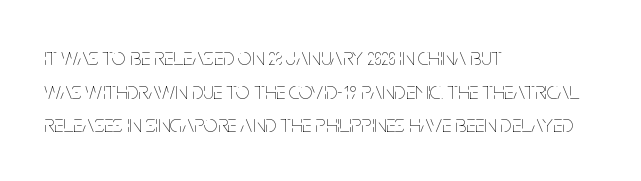
The image shows 24 px text type, upright; set left-aligned, normal line spacing (1.4x), normal letter spacing, not underlined.
